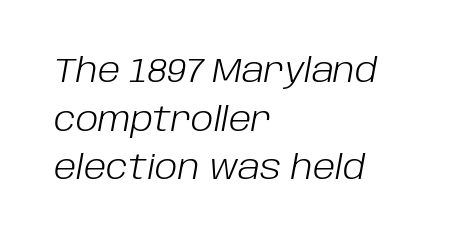
The image shows 34 px light type, italic (leaning right); set left-aligned, normal line spacing (1.43x), normal letter spacing, not underlined; low stroke contrast and a large x-height.
